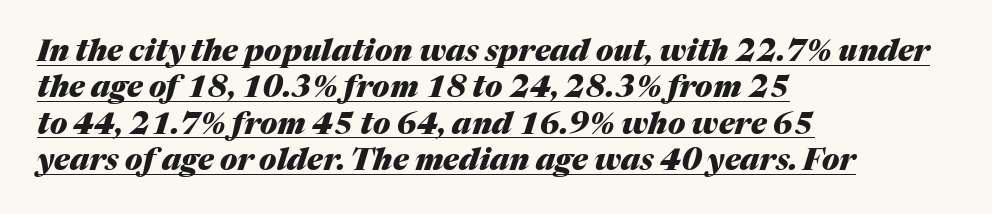
The font is running at its bold setting. Tracking here is standard; glyphs follow each other at the usual distance. The passage is arranged the way most books set body copy — flush left. In designer terms, the underline attribute is active on this setting. These lines are rendered in a variable-pitch font.
